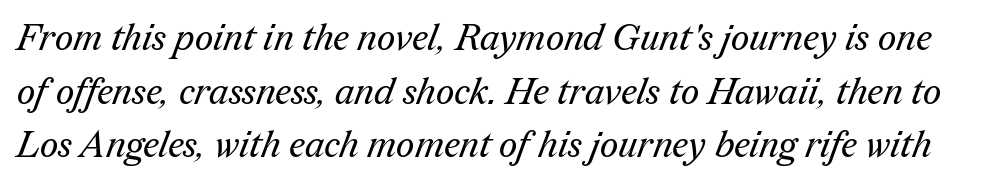
The image shows 36 px regular-weight serif type; set normal line spacing (1.49x), normal letter spacing, not underlined; medium stroke contrast and a medium x-height.
